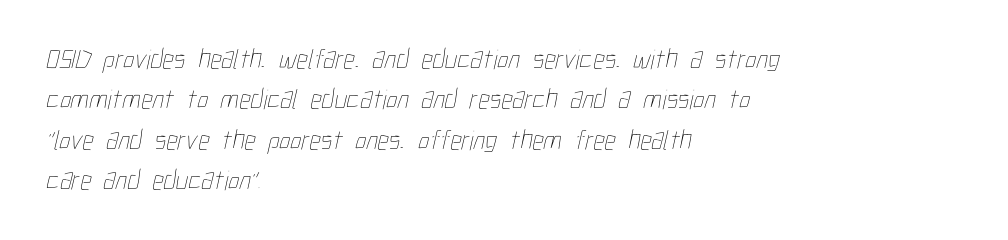
Q: Is the text bold? A: No.
Q: Is the text underlined? A: No.
Q: How is the paragraph aligned? A: Left-aligned.
Q: Is the spacing between letters normal or unusually wide? A: Normal.
Q: Is the spacing between lines tight, normal or loose? A: Normal.
Q: Width (condensed, normal, or wide)? A: Condensed.
Q: Stroke contrast? A: Low.
Q: x-height? A: Medium.
Q: Monospaced? A: No.
